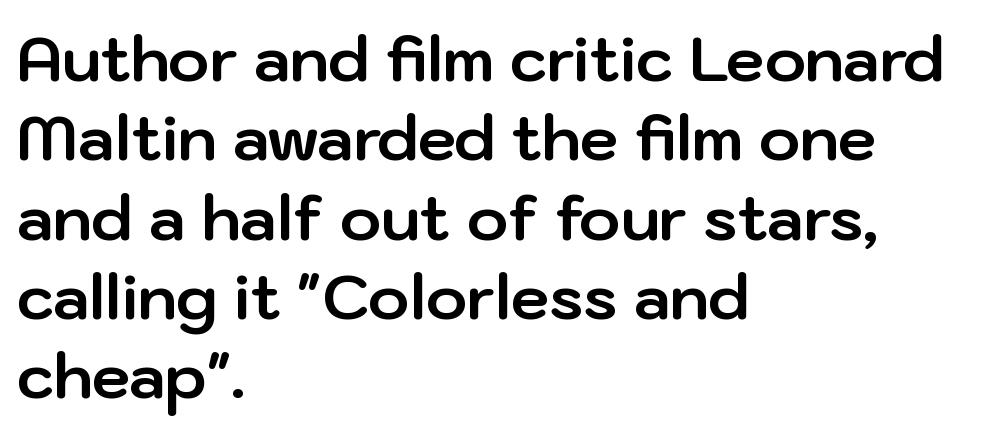
{"serif": "no", "italic": "no", "bold": "yes", "weight": "bold", "width": "normal", "stroke_contrast": "low", "x_height": "medium", "monospaced": "no", "underline": "no", "align": "left", "line_spacing": "normal", "line_spacing_ratio": 1.28, "letter_spacing": "normal", "letter_spacing_em": 0.0, "glyph_px": 62}
